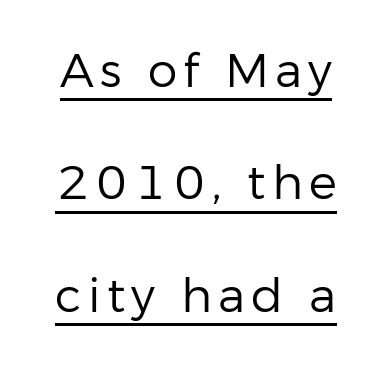
Q: Is the text bold? A: No.
Q: Is the text italic (slanted)? A: No, it is upright.
Q: Is the typeface a serif or a sans-serif typeface? A: Sans-serif.
Q: Is the text underlined? A: Yes.
Q: Is the spacing between lines tight, normal or loose? A: Loose.
Q: Width (condensed, normal, or wide)? A: Normal.
Q: Stroke contrast? A: Low.
Q: x-height? A: Medium.
Q: Monospaced? A: No.
